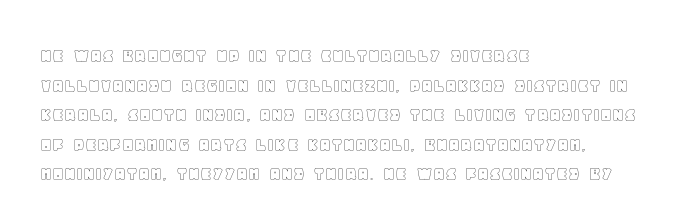
The image shows 21 px text type, upright; set left-aligned, normal line spacing (1.41x), normal letter spacing, not underlined.
